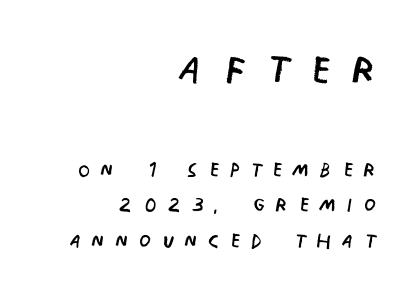
The image shows 54 px regular-weight, condensed sans-serif type; set right-aligned, normal line spacing (1.3x), unusually wide letter spacing (+0.39 em), not underlined; the first (top) block is 2.0x larger; low stroke contrast and a large x-height.
